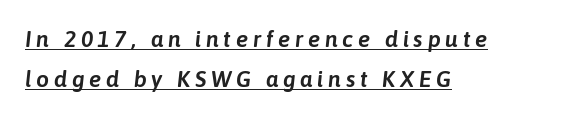
Does the lettering tilt? It does — this is italic. Short and long lines alike share a common starting point at left. In terms of letterspacing, this is a distinctly airy, spread setting. Underline: present.
